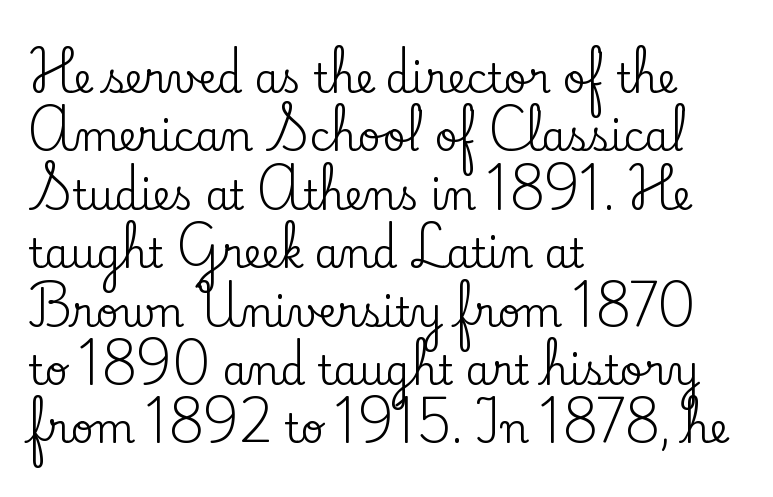
Every row of glyphs begins at an identical x-position on the left. This is the regular roman posture of the typeface. Underline: absent. The passage shown is typed in a proportional face where columns would drift. Inter-character spacing is left at the font's built-in metrics. The leading is moderate, giving the passage an even texture.
